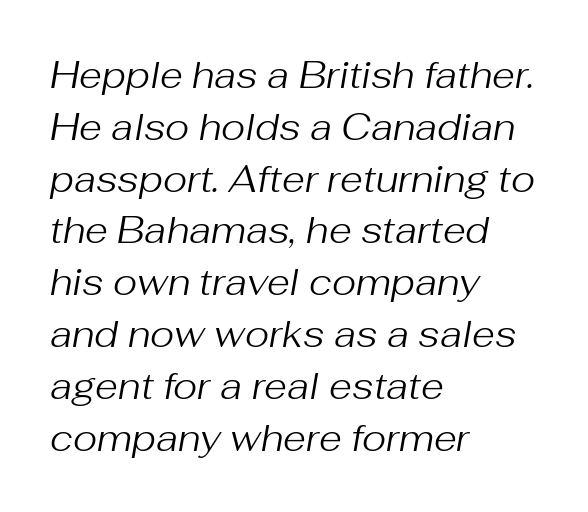
{"italic": "yes", "lean": "right", "slant_degrees": 10, "bold": "no", "weight": "regular", "width": "normal", "stroke_contrast": "medium", "x_height": "medium", "monospaced": "no", "underline": "no", "align": "left", "line_spacing": "normal", "line_spacing_ratio": 1.4, "letter_spacing": "normal", "letter_spacing_em": 0.0, "glyph_px": 37}
